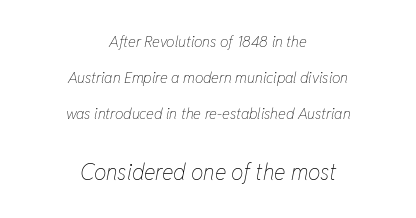
Short and long lines alike share a common midpoint. No word sits above an underline. Is the stroke heavy? The answer is a plain regular-or-lighter. Small over large — that's the arrangement of the two blocks here. Look at the tracking — it's just the regular setting, nothing added.
